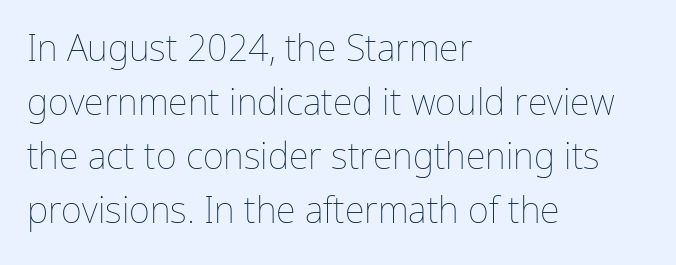
Q: Is the text bold? A: No.
Q: Is the text italic (slanted)? A: No, it is upright.
Q: Is the text underlined? A: No.
Q: How is the paragraph aligned? A: Left-aligned.
Q: Is the spacing between letters normal or unusually wide? A: Normal.
Q: Is the spacing between lines tight, normal or loose? A: Normal.
Q: Width (condensed, normal, or wide)? A: Normal.
Q: Stroke contrast? A: Low.
Q: x-height? A: Medium.
Q: Monospaced? A: No.
